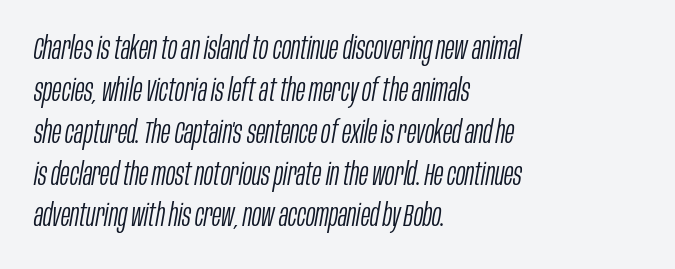
Do the characters align in a grid? No, the font is proportional. Horizontal alignment here is leftward, the default for most running prose. In terms of letterspacing, this is plain default setting. The designer left line spacing at the default. The passage shown leans; its letterforms are oblique.
